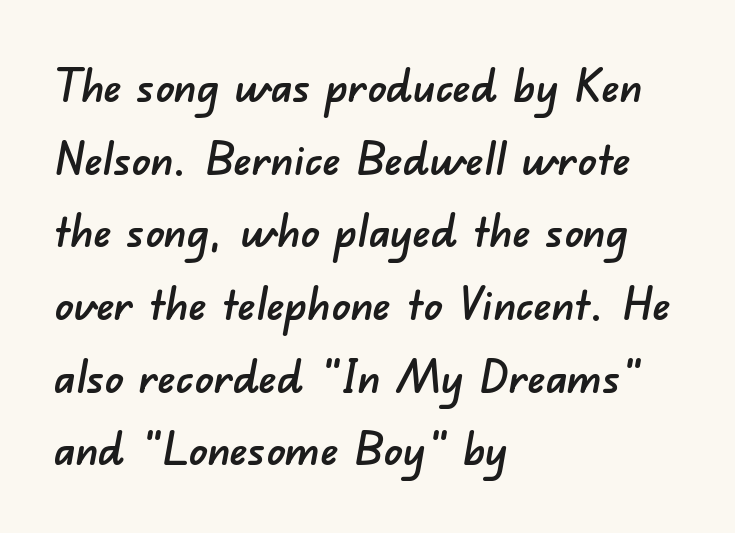
Notice how the passage keeps a crisp vertical edge on the left only. The rendering uses a moderate line-height, typical for paragraphs. Looks like regular typesetting: each glyph gets only the width it needs. The font family rendered here belongs to the sans-serif group. Clear beneath every line of the passage. You could call the tracking neutral — neither tight nor loose.
